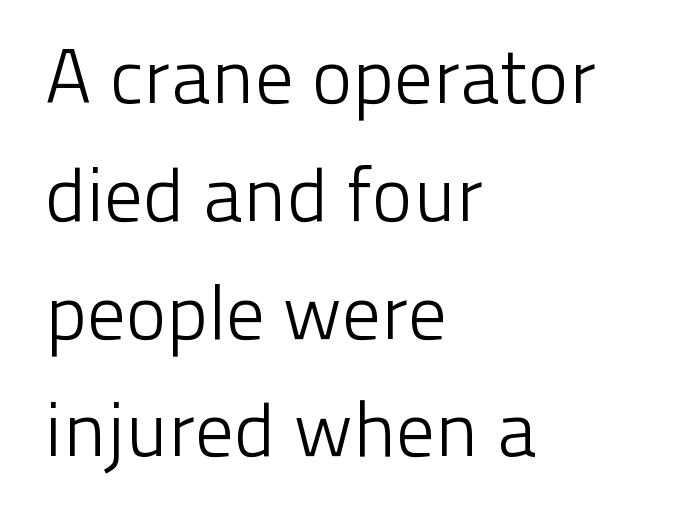
Clear beneath every line of the passage. Looks like regular typesetting: each glyph gets only the width it needs. What kind of face is this? One without serifs — a sans. Does the lettering tilt? It doesn't — this is upright.
